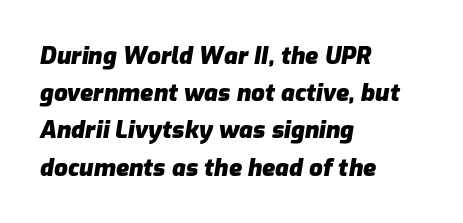
{"italic": "yes", "lean": "right", "slant_degrees": 9, "bold": "yes", "underline": "no", "align": "left", "line_spacing": "normal", "line_spacing_ratio": 1.55, "letter_spacing": "normal", "letter_spacing_em": 0.0, "glyph_px": 24}
